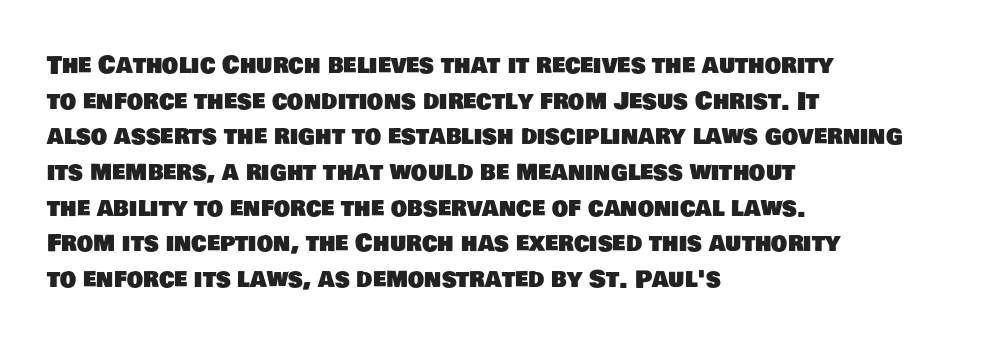
Q: Is the text underlined? A: No.
Q: How is the paragraph aligned? A: Left-aligned.
Q: Is the spacing between letters normal or unusually wide? A: Normal.
Q: Is the spacing between lines tight, normal or loose? A: Normal.
